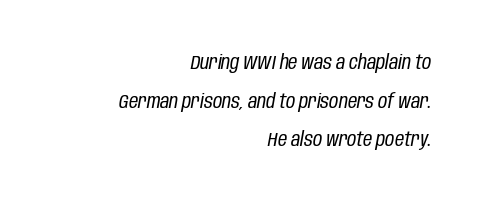
Does the leading feel generous? Absolutely, it's lavish. Default kerning and tracking; the words read as compact shapes. Stems here are at most as thick as an everyday book face. Is the type slanted? Yes — the strokes lean at a clear angle.
